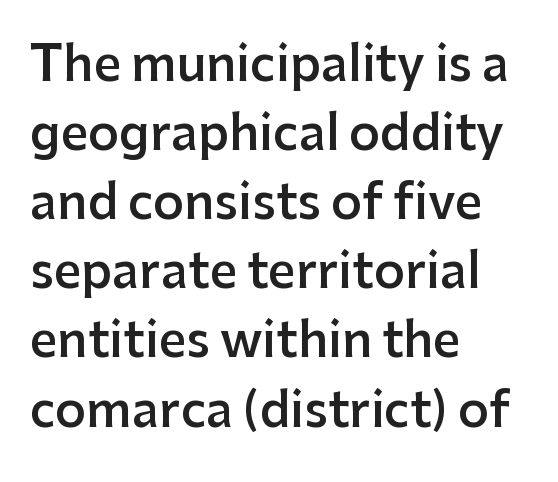
Reading down the column, the eye jumps a familiar distance to each next line. Proportional: the letters do not fall into vertical columns. Spacing between characters is what you'd get straight out of the box. A sans-serif font was chosen for this passage. Posture: vertical. Glance below the letters and you will spot only blank space.
